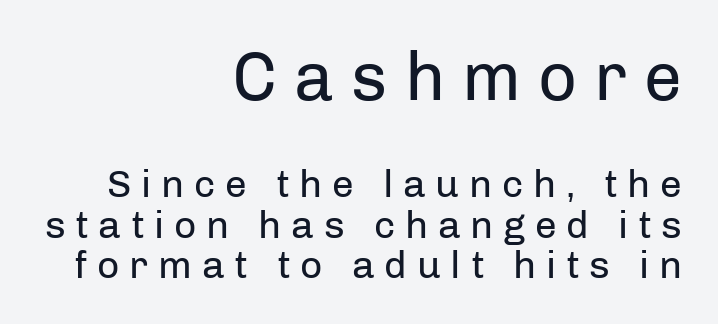
Q: Is the text bold? A: No.
Q: Is the text italic (slanted)? A: No, it is upright.
Q: Is the typeface a serif or a sans-serif typeface? A: Sans-serif.
Q: Is the text underlined? A: No.
Q: How is the paragraph aligned? A: Right-aligned.
Q: Is the spacing between letters normal or unusually wide? A: Unusually wide.
Q: Is the spacing between lines tight, normal or loose? A: Tight.
Q: Which block of text is set in a larger size, the first (top) or the second (bottom)? A: The first (top) one.
Q: Width (condensed, normal, or wide)? A: Normal.
Q: Stroke contrast? A: Low.
Q: x-height? A: Medium.
Q: Monospaced? A: No.
